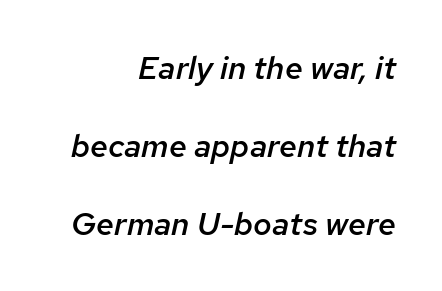
Q: Is the text bold? A: Semi-bold.
Q: Is the text italic (slanted)? A: Yes, it leans right by about 12 degrees.
Q: Is the text underlined? A: No.
Q: How is the paragraph aligned? A: Right-aligned.
Q: Is the spacing between letters normal or unusually wide? A: Normal.
Q: Is the spacing between lines tight, normal or loose? A: Loose.
Q: Width (condensed, normal, or wide)? A: Normal.
Q: Stroke contrast? A: Low.
Q: x-height? A: Medium.
Q: Monospaced? A: No.
